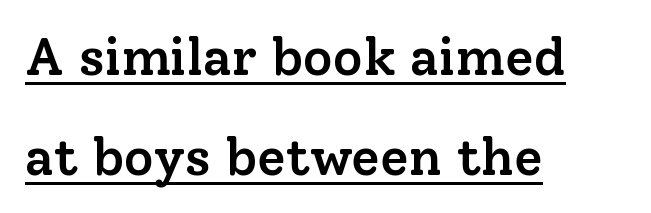
The image shows 52 px semibold serif type, upright; set left-aligned, loose line spacing (1.92x), normal letter spacing, underlined; low stroke contrast and a medium x-height.
